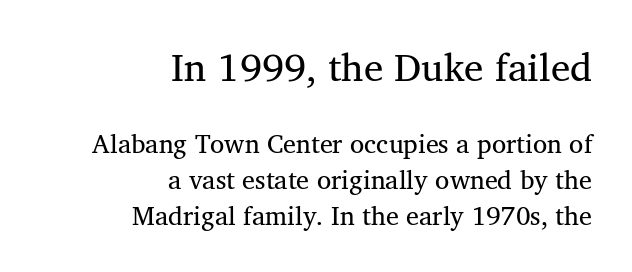
Nothing heavy about these letters — not bold at all. Casual observation: everything's shoved over to the right. This is serif lettering, the kind often seen in printed books. Is the lower block the larger one? No — the upper block carries the bigger type.
